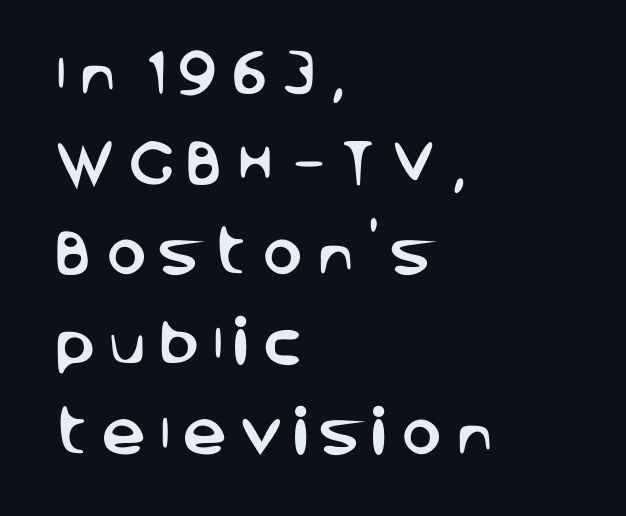
{"serif": "no", "italic": "no", "width": "normal", "stroke_contrast": "low", "x_height": "large", "monospaced": "no", "underline": "no", "align": "left", "line_spacing_ratio": 1.8, "letter_spacing": "wide", "letter_spacing_em": 0.22, "glyph_px": 50}
